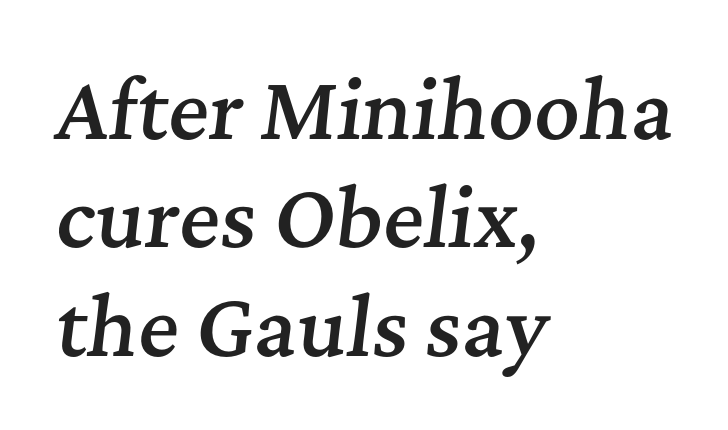
Q: Is the text bold? A: Semi-bold.
Q: Is the text italic (slanted)? A: Yes, it leans right by about 7 degrees.
Q: Is the typeface a serif or a sans-serif typeface? A: Serif.
Q: Is the text underlined? A: No.
Q: How is the paragraph aligned? A: Left-aligned.
Q: Is the spacing between letters normal or unusually wide? A: Normal.
Q: Is the spacing between lines tight, normal or loose? A: Normal.
Q: Width (condensed, normal, or wide)? A: Normal.
Q: Stroke contrast? A: Medium.
Q: x-height? A: Medium.
Q: Monospaced? A: No.
